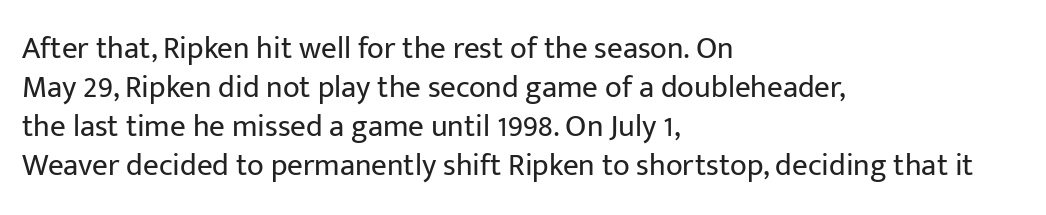
The image shows 31 px regular-weight sans-serif type, upright; set left-aligned, normal line spacing (1.26x), normal letter spacing, not underlined; low stroke contrast and a medium x-height.
